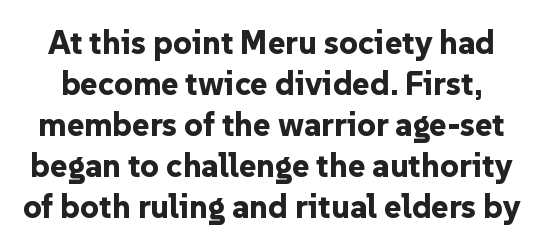
Q: Is the text bold? A: Yes.
Q: Is the text italic (slanted)? A: No, it is upright.
Q: Is the typeface a serif or a sans-serif typeface? A: Sans-serif.
Q: Is the text underlined? A: No.
Q: Is the spacing between letters normal or unusually wide? A: Normal.
Q: Width (condensed, normal, or wide)? A: Normal.
Q: Stroke contrast? A: Low.
Q: x-height? A: Medium.
Q: Monospaced? A: No.
